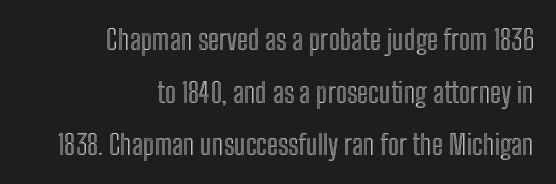
The image shows 28 px condensed type, upright; set right-aligned, line spacing 1.88x, normal letter spacing, not underlined; a medium x-height.
